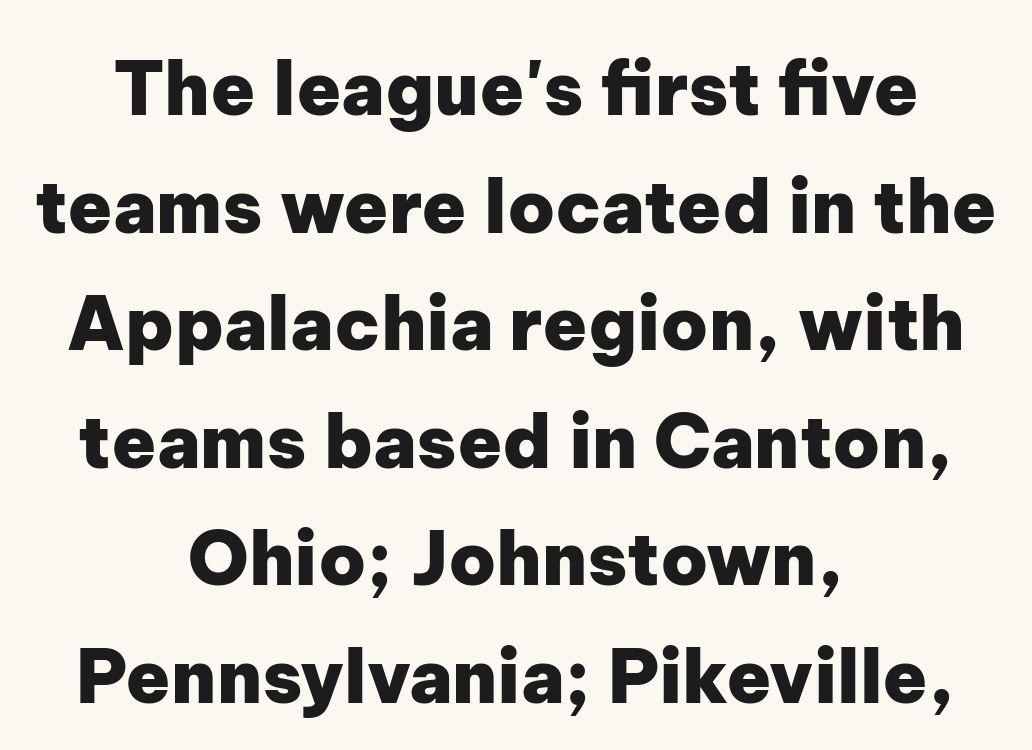
Spacing verdict: proportional, widths tailored to each character. What's the leading like? Ordinary, nothing unusual. Letter spacing: default. Does the type have serifs? No, each stem ends abruptly. The glyphs are unaccompanied by any horizontal stroke below them.
